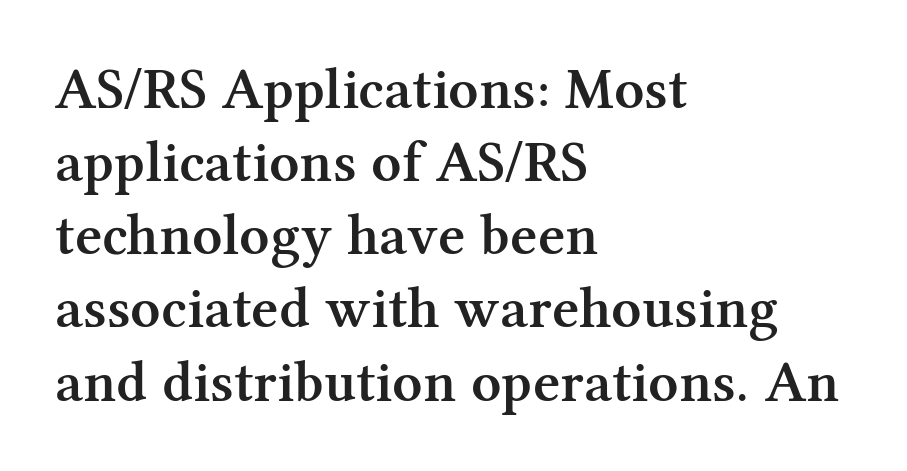
{"serif": "yes", "italic": "no", "bold": "semi", "weight": "semibold", "width": "normal", "stroke_contrast": "medium", "x_height": "medium", "monospaced": "no", "underline": "no", "align": "left", "line_spacing_ratio": 1.24, "letter_spacing": "normal", "letter_spacing_em": 0.0, "glyph_px": 59}
